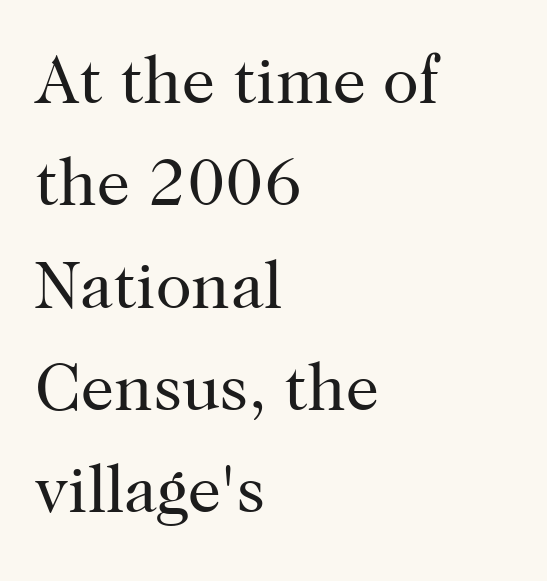
{"serif": "yes", "italic": "no", "bold": "no", "weight": "regular", "width": "normal", "stroke_contrast": "high", "x_height": "medium", "monospaced": "no", "underline": "no", "align": "left", "line_spacing": "normal", "line_spacing_ratio": 1.55, "letter_spacing": "normal", "letter_spacing_em": 0.0, "glyph_px": 66}
